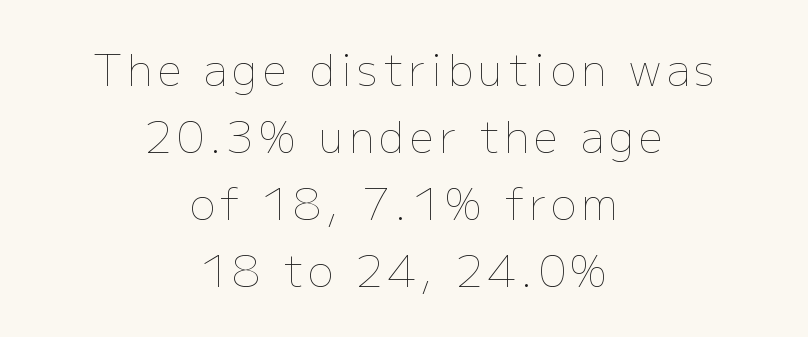
Do the letters lean? They stand straight. Notice how the passage keeps no hard edge, just a central spine. The letters look calm and open, with moderate or lighter stems. Normally led — the rows are evenly, conventionally spaced. The glyphs are unaccompanied by any horizontal stroke below them.
